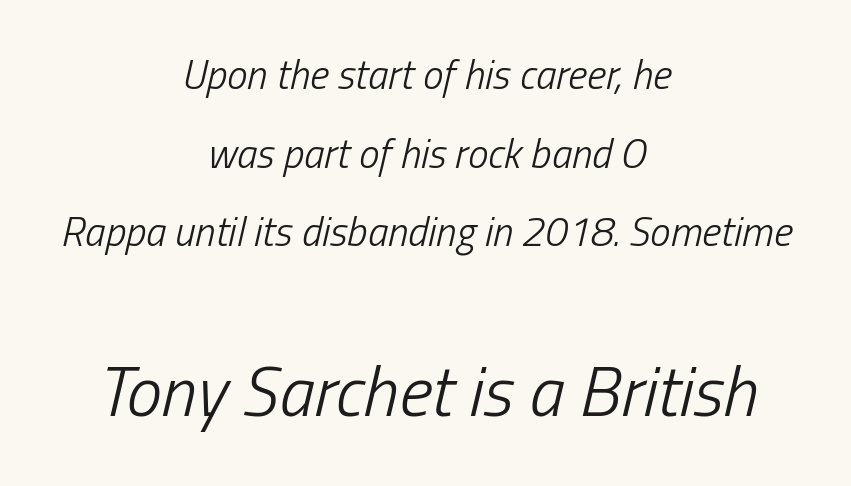
A student would notice the bottom passage is typeset larger than what precedes it. Spacing verdict: proportional, widths tailored to each character. Compared with typical paragraphs, the rows here are farther apart. Stems here are at most as thick as an everyday book face. Nothing unusual about the tracking: characters are spaced as the font intends. An italicized treatment has been applied to the whole sample.
